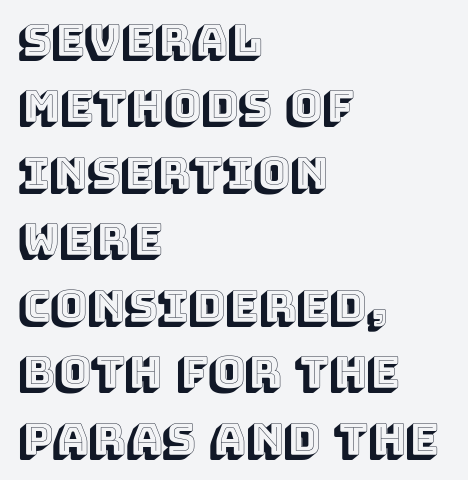
{"italic": "no", "width": "normal", "x_height": "large", "monospaced": "no", "underline": "no", "align": "left", "line_spacing": "normal", "line_spacing_ratio": 1.51, "letter_spacing": "normal", "letter_spacing_em": 0.0, "glyph_px": 44}
